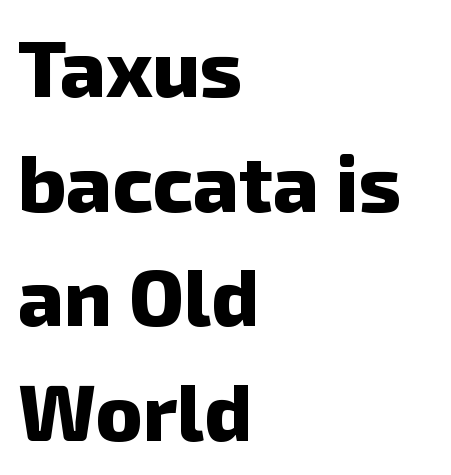
Look at the bottom of the vertical strokes: they stop flat, with no serifs. How heavy is the stroke? Heavy — this is a bold. Tracking here is standard; glyphs follow each other at the usual distance. Do the characters align in a grid? No, the font is proportional.
